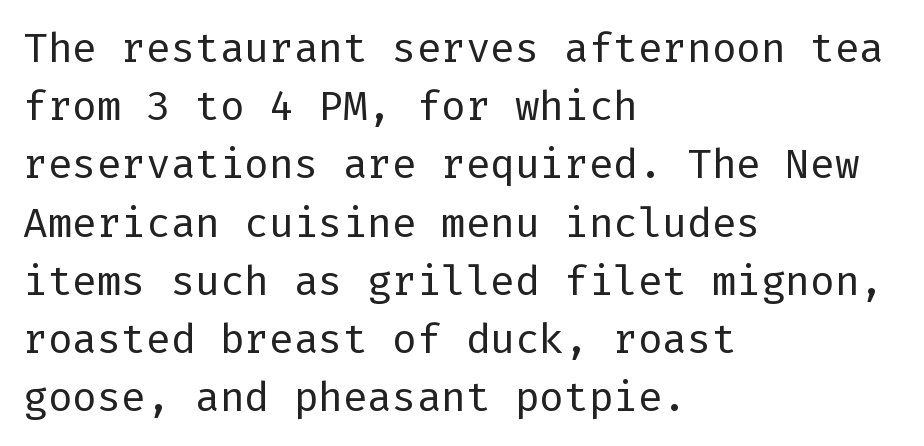
The image shows 41 px regular-weight sans-serif type, upright; set left-aligned, normal line spacing (1.42x), normal letter spacing, not underlined; low stroke contrast and a medium x-height.
